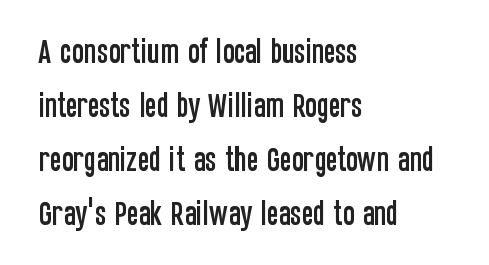
The image shows 28 px condensed sans-serif type, upright; set left-aligned, loose line spacing (1.93x), normal letter spacing, not underlined; low stroke contrast and a large x-height.
